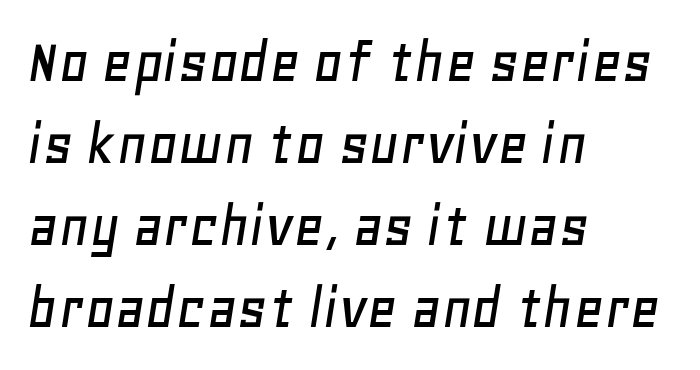
{"italic": "yes", "lean": "right", "slant_degrees": 11, "width": "normal", "stroke_contrast": "low", "x_height": "large", "monospaced": "no", "underline": "no", "align": "left", "line_spacing": "normal", "line_spacing_ratio": 1.26, "letter_spacing": "normal", "letter_spacing_em": 0.0, "glyph_px": 65}
